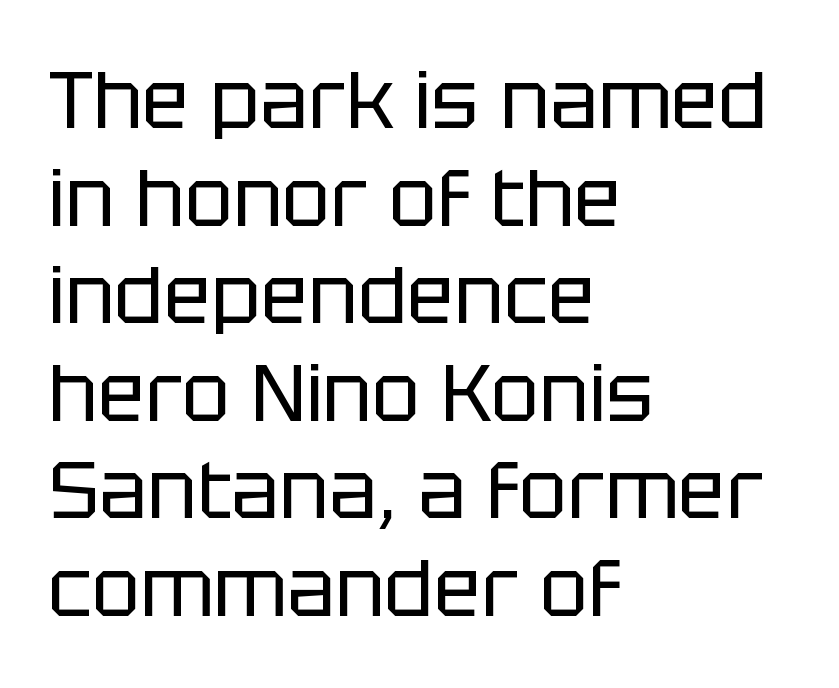
The image shows 80 px regular-weight sans-serif type, upright; set left-aligned, line spacing 1.22x, normal letter spacing, not underlined; low stroke contrast and a large x-height.
